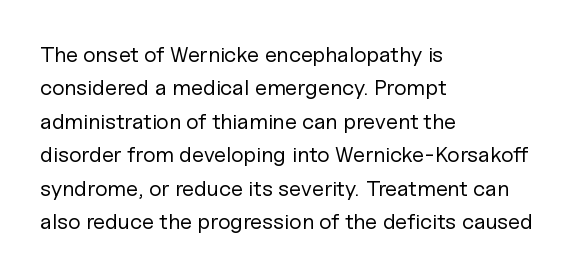
The image shows 22 px text type, upright; set left-aligned, normal line spacing (1.52x), normal letter spacing, not underlined.
